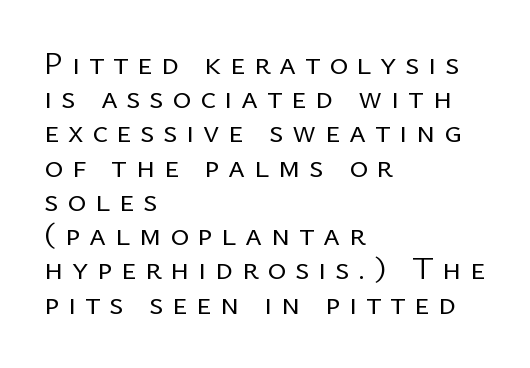
Q: Is the text bold? A: No.
Q: Is the text italic (slanted)? A: No, it is upright.
Q: Is the typeface a serif or a sans-serif typeface? A: Sans-serif.
Q: Is the text underlined? A: No.
Q: How is the paragraph aligned? A: Left-aligned.
Q: Is the spacing between letters normal or unusually wide? A: Unusually wide.
Q: Is the spacing between lines tight, normal or loose? A: Tight.
Q: Width (condensed, normal, or wide)? A: Normal.
Q: Stroke contrast? A: Low.
Q: x-height? A: Medium.
Q: Monospaced? A: No.
